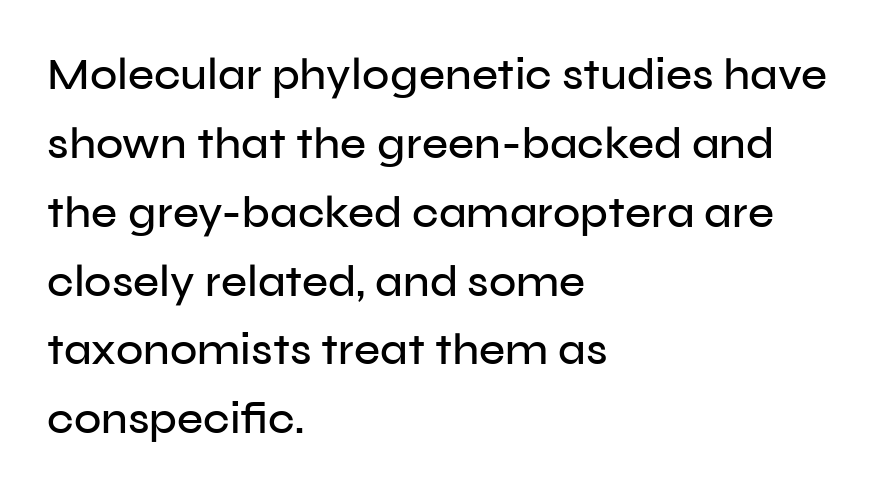
{"serif": "no", "italic": "no", "width": "normal", "stroke_contrast": "low", "x_height": "medium", "monospaced": "no", "underline": "no", "align": "left", "line_spacing": "normal", "line_spacing_ratio": 1.53, "letter_spacing": "normal", "letter_spacing_em": 0.0, "glyph_px": 45}
